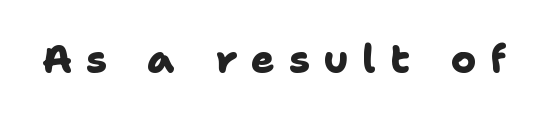
{"serif": "no", "bold": "yes", "weight": "heavy", "width": "normal", "stroke_contrast": "low", "x_height": "medium", "monospaced": "no", "underline": "no", "letter_spacing": "wide", "letter_spacing_em": 0.35, "glyph_px": 39}
